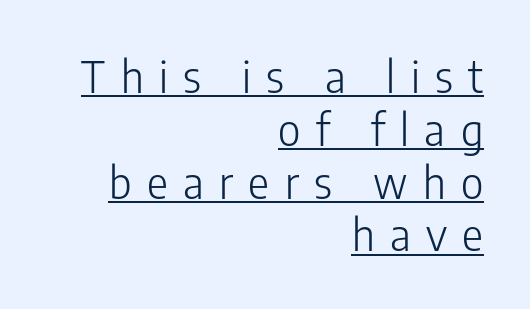
The passage shown is typeset with a sans-serif family. Decoration check: the copy is underlined. Does the copy run flush right? Yes — the right margin is perfectly even. Does the lettering tilt? It doesn't — this is upright. Inter-character spacing is expanded well beyond the font's built-in metrics.
